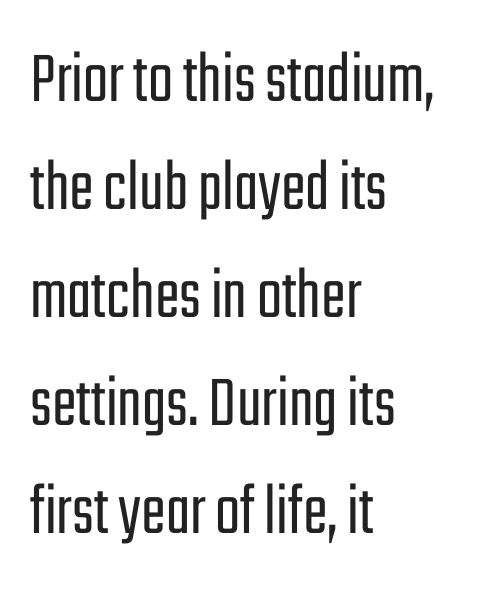
Q: Is the text bold? A: No.
Q: Is the text italic (slanted)? A: No, it is upright.
Q: Is the typeface a serif or a sans-serif typeface? A: Sans-serif.
Q: Is the text underlined? A: No.
Q: How is the paragraph aligned? A: Left-aligned.
Q: Is the spacing between letters normal or unusually wide? A: Normal.
Q: Is the spacing between lines tight, normal or loose? A: Normal.
Q: Width (condensed, normal, or wide)? A: Condensed.
Q: Stroke contrast? A: Low.
Q: x-height? A: Medium.
Q: Monospaced? A: No.
